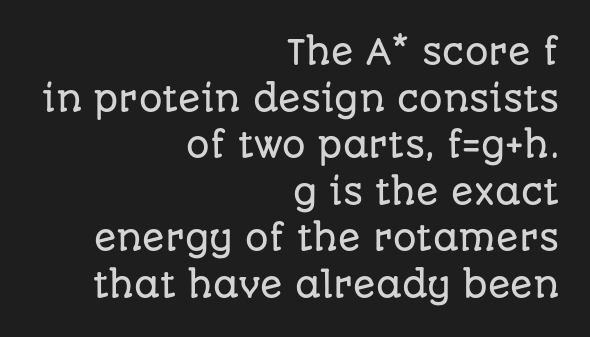
Q: Is the text italic (slanted)? A: No, it is upright.
Q: Is the typeface a serif or a sans-serif typeface? A: Sans-serif.
Q: Is the text underlined? A: No.
Q: How is the paragraph aligned? A: Right-aligned.
Q: Is the spacing between letters normal or unusually wide? A: Normal.
Q: Is the spacing between lines tight, normal or loose? A: Normal.
Q: Width (condensed, normal, or wide)? A: Normal.
Q: Stroke contrast? A: Low.
Q: x-height? A: Large.
Q: Monospaced? A: No.
